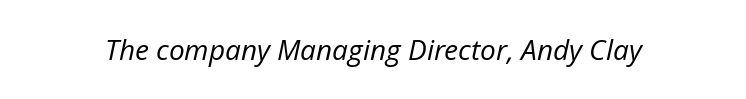
{"italic": "yes", "lean": "right", "slant_degrees": 12, "bold": "no", "weight": "regular", "width": "normal", "stroke_contrast": "low", "x_height": "medium", "monospaced": "no", "underline": "no", "letter_spacing": "normal", "letter_spacing_em": 0.0, "glyph_px": 28}
